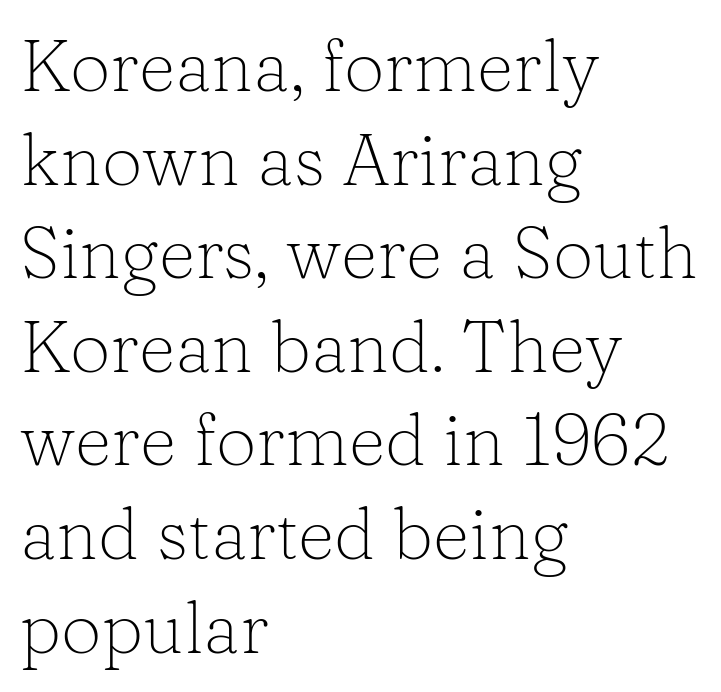
Q: Is the text bold? A: No.
Q: Is the text italic (slanted)? A: No, it is upright.
Q: Is the typeface a serif or a sans-serif typeface? A: Serif.
Q: Is the text underlined? A: No.
Q: How is the paragraph aligned? A: Left-aligned.
Q: Is the spacing between letters normal or unusually wide? A: Normal.
Q: Is the spacing between lines tight, normal or loose? A: Normal.
Q: Width (condensed, normal, or wide)? A: Normal.
Q: Stroke contrast? A: Low.
Q: x-height? A: Medium.
Q: Monospaced? A: No.
